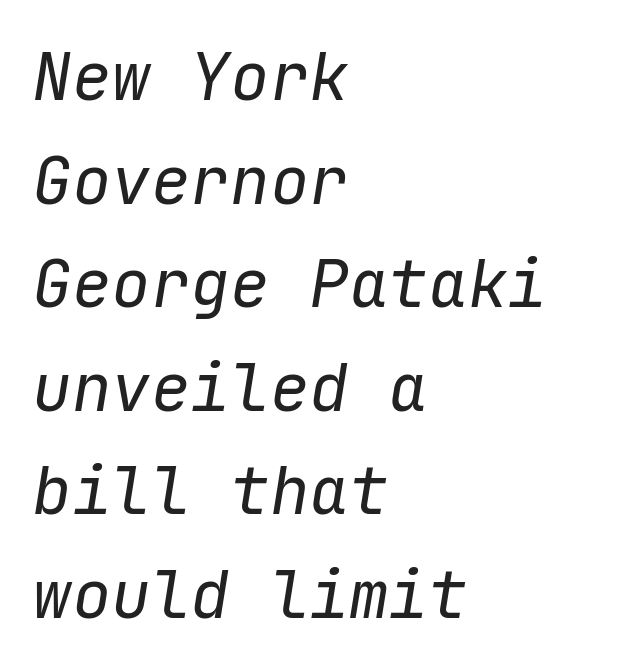
The type is set solid horizontally, with unmodified tracking. Does the copy run flush right? No — it runs flush left. This sample has the even, mechanical cadence of fixed-width lettering. Underline: absent.
